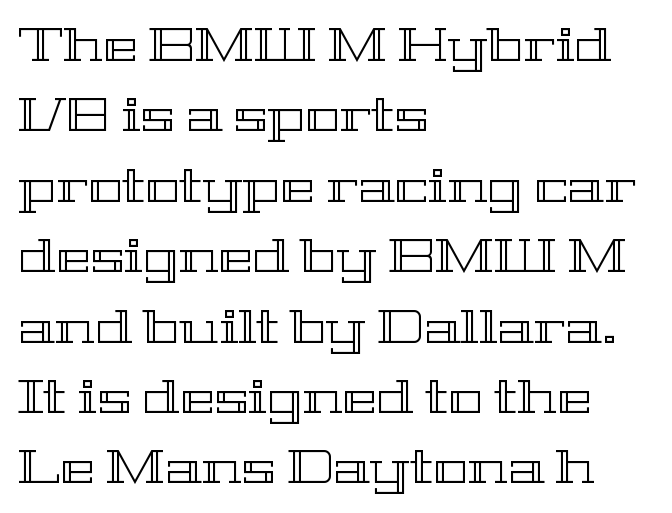
The image shows 46 px wide type, upright; set left-aligned, normal line spacing (1.53x), normal letter spacing, not underlined; a medium x-height.
